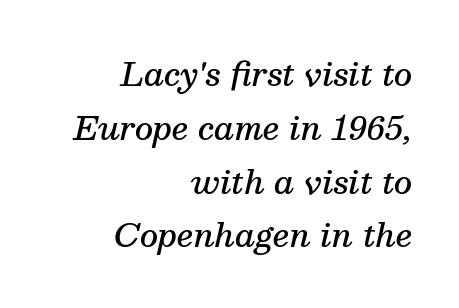
{"serif": "yes", "italic": "yes", "lean": "right", "slant_degrees": 13, "bold": "semi", "weight": "semibold", "width": "normal", "stroke_contrast": "medium", "x_height": "medium", "monospaced": "no", "underline": "no", "align": "right", "line_spacing": "normal", "line_spacing_ratio": 1.68, "letter_spacing": "normal", "letter_spacing_em": 0.0, "glyph_px": 32}
